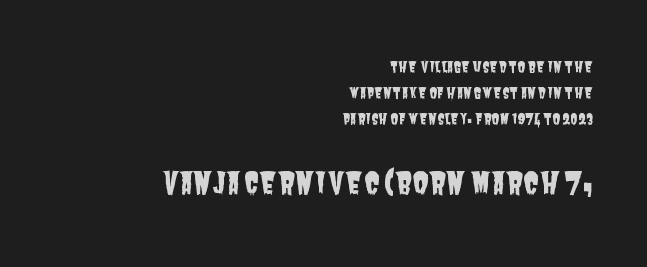
{"serif": "no", "width": "condensed", "stroke_contrast": "low", "x_height": "large", "monospaced": "no", "underline": "no", "align": "right", "line_spacing_ratio": 1.87, "letter_spacing": "normal", "letter_spacing_em": 0.0, "larger_block": "second", "size_ratio": 2.07, "glyph_px": 29}
